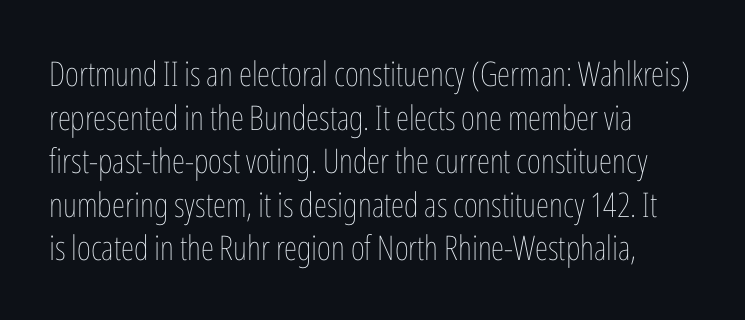
The image shows 34 px thin, condensed type, upright; set normal line spacing (1.28x), normal letter spacing, not underlined; low stroke contrast and a medium x-height.
